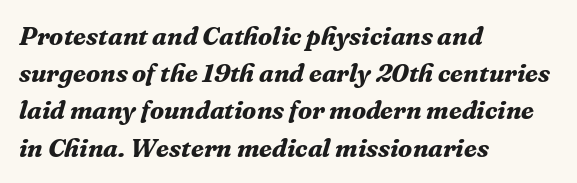
{"italic": "yes", "lean": "right", "slant_degrees": 16, "bold": "yes", "underline": "no", "align": "left", "line_spacing": "normal", "line_spacing_ratio": 1.43, "letter_spacing": "normal", "letter_spacing_em": 0.0, "glyph_px": 26}
